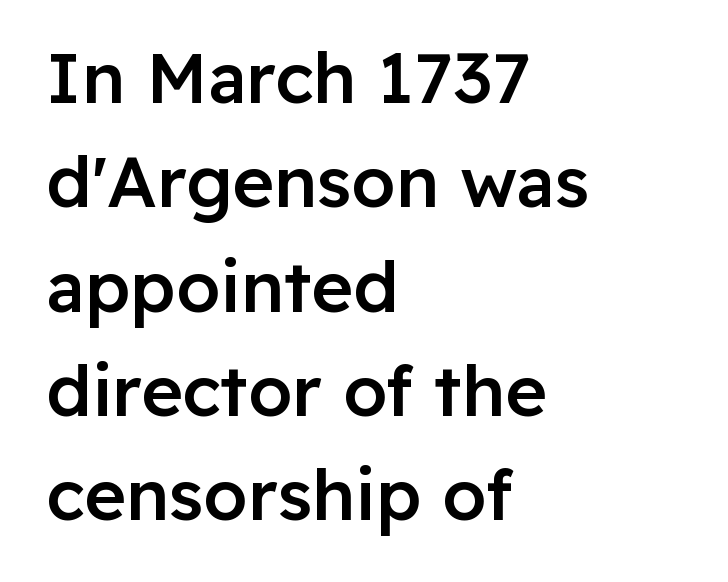
{"serif": "no", "italic": "no", "bold": "semi", "weight": "semibold", "width": "normal", "stroke_contrast": "low", "x_height": "medium", "monospaced": "no", "underline": "no", "align": "left", "line_spacing": "normal", "line_spacing_ratio": 1.47, "letter_spacing": "normal", "letter_spacing_em": 0.0, "glyph_px": 71}
